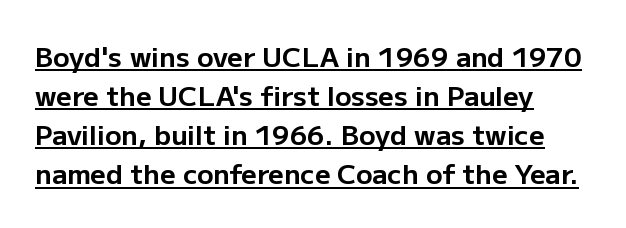
Thick stems and heavy bowls — unmistakably bold. The specimen includes a rule beneath the text block's lines. How are the letters spaced? Ordinarily, with no added tracking. The leading is moderate, giving the passage an even texture.
